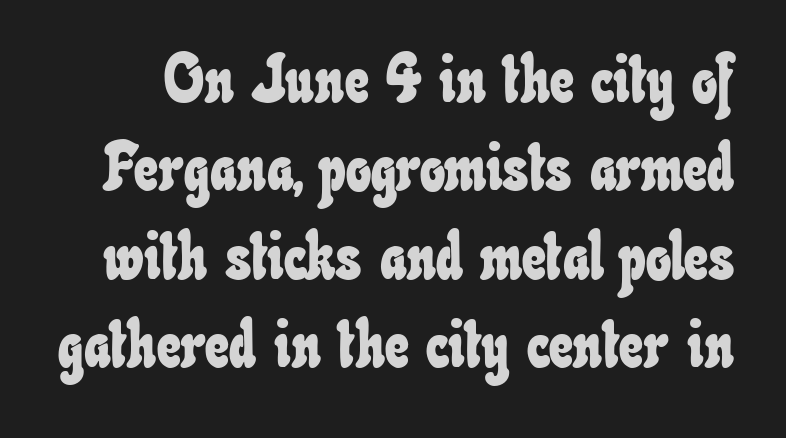
{"width": "condensed", "stroke_contrast": "low", "x_height": "small", "monospaced": "no", "underline": "no", "line_spacing": "normal", "line_spacing_ratio": 1.32, "letter_spacing": "normal", "letter_spacing_em": 0.0, "glyph_px": 67}
